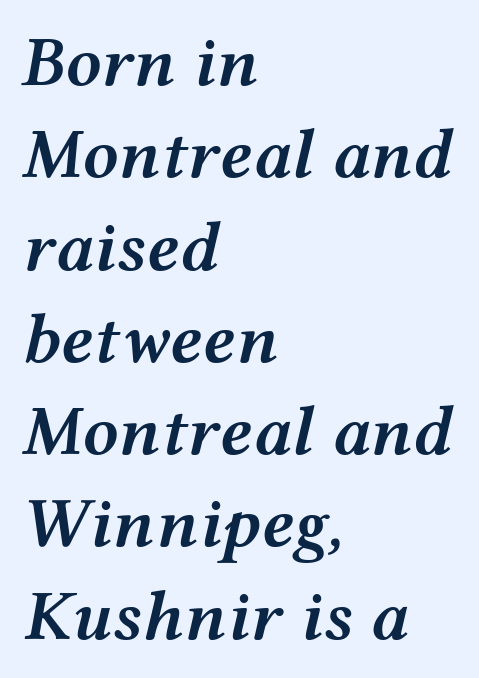
Q: Is the text bold? A: Semi-bold.
Q: Is the text italic (slanted)? A: Yes, it leans right by about 12 degrees.
Q: Is the text underlined? A: No.
Q: How is the paragraph aligned? A: Left-aligned.
Q: Is the spacing between letters normal or unusually wide? A: Normal.
Q: Is the spacing between lines tight, normal or loose? A: Normal.
Q: Width (condensed, normal, or wide)? A: Wide.
Q: Stroke contrast? A: Medium.
Q: x-height? A: Medium.
Q: Monospaced? A: No.
